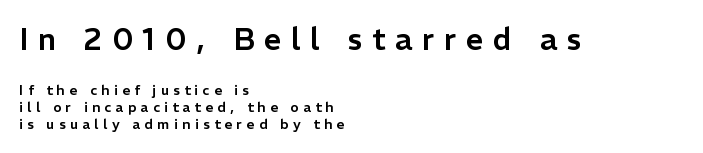
Q: Is the text italic (slanted)? A: No, it is upright.
Q: Is the typeface a serif or a sans-serif typeface? A: Sans-serif.
Q: Is the text underlined? A: No.
Q: How is the paragraph aligned? A: Left-aligned.
Q: Is the spacing between letters normal or unusually wide? A: Unusually wide.
Q: Which block of text is set in a larger size, the first (top) or the second (bottom)? A: The first (top) one.
Q: Width (condensed, normal, or wide)? A: Normal.
Q: Stroke contrast? A: Low.
Q: x-height? A: Medium.
Q: Monospaced? A: No.
